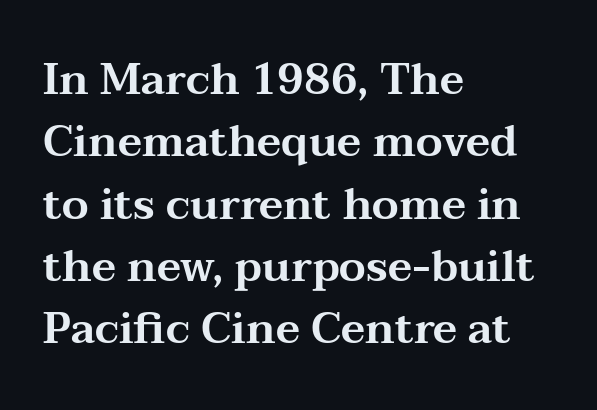
You can tell from the footed stems that serif type was used. Spacing verdict: proportional, widths tailored to each character. The setting favours the left margin, as ordinary paragraphs usually do. This is roman type, the default non-slanted kind. The horizontal fit of the characters is conventional and even. What's the leading like? Ordinary, nothing unusual.
